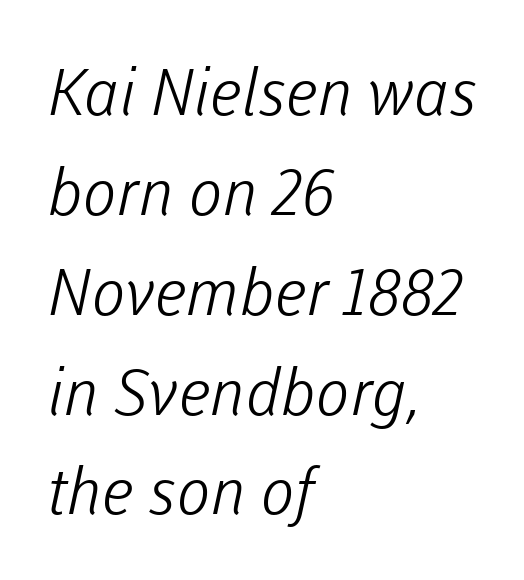
Q: Is the text bold? A: No.
Q: Is the typeface a serif or a sans-serif typeface? A: Sans-serif.
Q: Is the text underlined? A: No.
Q: How is the paragraph aligned? A: Left-aligned.
Q: Is the spacing between letters normal or unusually wide? A: Normal.
Q: Is the spacing between lines tight, normal or loose? A: Normal.
Q: Width (condensed, normal, or wide)? A: Normal.
Q: Stroke contrast? A: Low.
Q: x-height? A: Medium.
Q: Monospaced? A: No.
